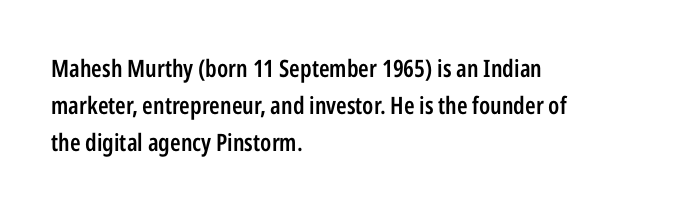
Q: Is the text bold? A: Semi-bold.
Q: Is the text italic (slanted)? A: No, it is upright.
Q: Is the text underlined? A: No.
Q: How is the paragraph aligned? A: Left-aligned.
Q: Is the spacing between letters normal or unusually wide? A: Normal.
Q: Is the spacing between lines tight, normal or loose? A: Normal.
